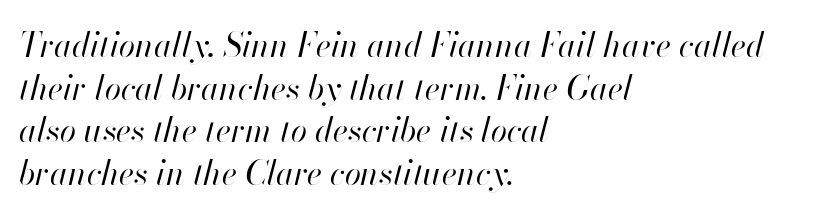
The image shows 33 px regular-weight type, italic (leaning right); set left-aligned, normal line spacing (1.29x), normal letter spacing, not underlined; high stroke contrast and a small x-height.
